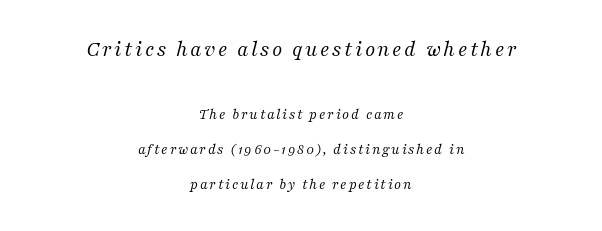
{"italic": "yes", "lean": "right", "slant_degrees": 16, "bold": "no", "underline": "no", "align": "center", "line_spacing": "loose", "line_spacing_ratio": 2.34, "larger_block": "first", "size_ratio": 1.47, "glyph_px": 22}
